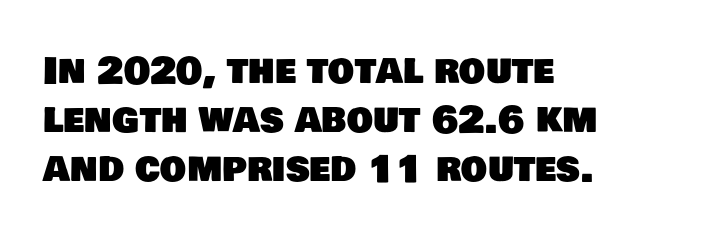
Q: Is the typeface a serif or a sans-serif typeface? A: Sans-serif.
Q: Is the text underlined? A: No.
Q: How is the paragraph aligned? A: Left-aligned.
Q: Is the spacing between letters normal or unusually wide? A: Normal.
Q: Is the spacing between lines tight, normal or loose? A: Normal.
Q: Width (condensed, normal, or wide)? A: Normal.
Q: Stroke contrast? A: Low.
Q: x-height? A: Large.
Q: Monospaced? A: No.
